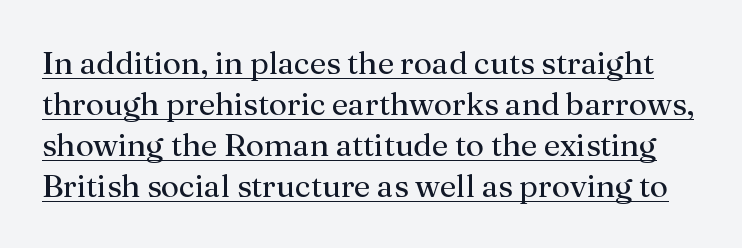
{"serif": "yes", "italic": "no", "bold": "no", "weight": "regular", "width": "normal", "stroke_contrast": "medium", "x_height": "medium", "monospaced": "no", "underline": "yes", "line_spacing": "normal", "line_spacing_ratio": 1.28, "letter_spacing": "normal", "letter_spacing_em": 0.0, "glyph_px": 32}
